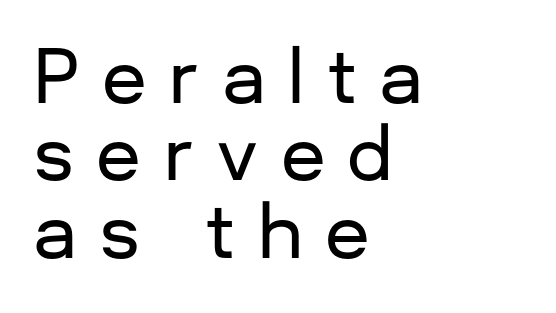
The image shows 73 px sans-serif type, upright; set left-aligned, tight line spacing (1.06x), unusually wide letter spacing (+0.3 em), not underlined; low stroke contrast and a medium x-height.
